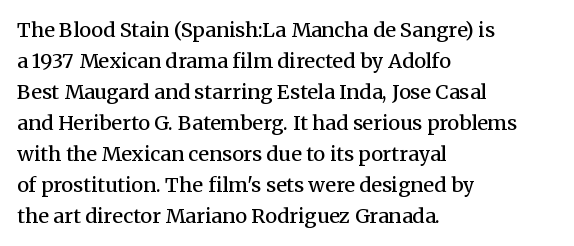
Q: Is the text bold? A: Semi-bold.
Q: Is the text italic (slanted)? A: No, it is upright.
Q: Is the text underlined? A: No.
Q: How is the paragraph aligned? A: Left-aligned.
Q: Is the spacing between letters normal or unusually wide? A: Normal.
Q: Is the spacing between lines tight, normal or loose? A: Normal.
